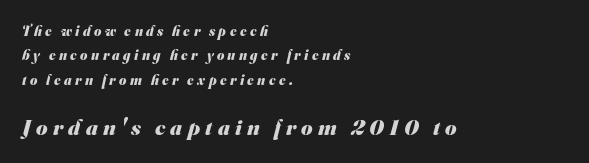
Bare-footed words on every line. Is the letter spacing exaggerated? Yes — the characters are pushed far apart. The passage shown is emphatically bold. The setting favours the left margin, as ordinary paragraphs usually do. The letters in the lower block stand taller than those in the block above.
